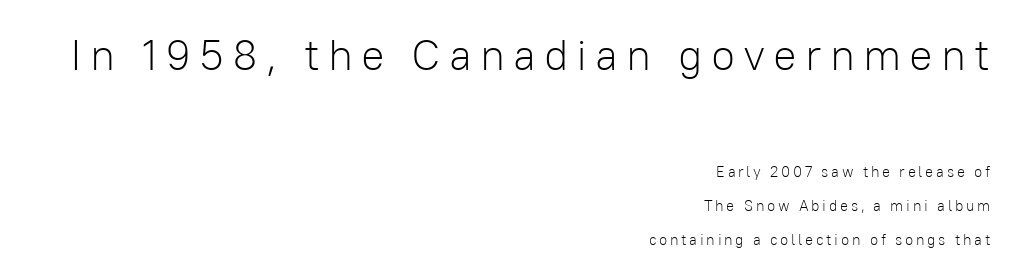
The image shows 44 px light sans-serif type, upright; set right-aligned, loose line spacing (2.28x), not underlined; the first (top) block is 2.93x larger; low stroke contrast and a medium x-height.
